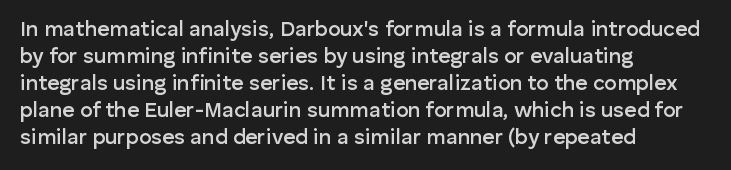
Posture: upright roman. Glance below the letters and you will spot only blank space. Its strokes are somewhat broadened, the hallmark of semibold type. Typeset ragged right — the left edge is the straight one.
